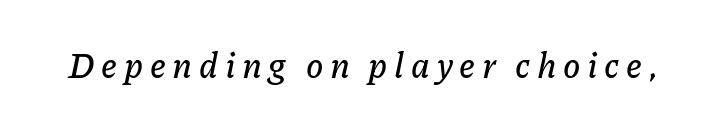
{"italic": "yes", "lean": "right", "slant_degrees": 11, "width": "normal", "stroke_contrast": "low", "x_height": "medium", "monospaced": "no", "underline": "no", "glyph_px": 35}
